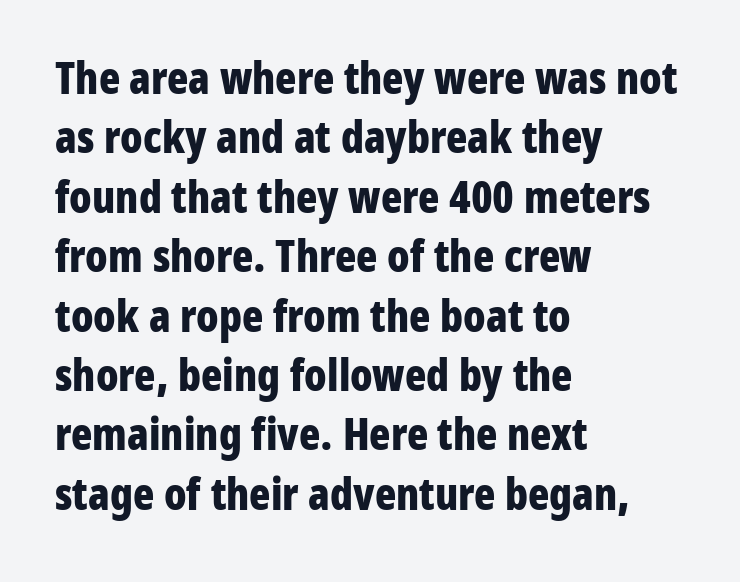
{"serif": "no", "italic": "no", "bold": "yes", "weight": "bold", "width": "condensed", "stroke_contrast": "low", "x_height": "medium", "monospaced": "no", "underline": "no", "align": "left", "line_spacing": "normal", "line_spacing_ratio": 1.35, "letter_spacing": "normal", "letter_spacing_em": 0.0, "glyph_px": 44}
